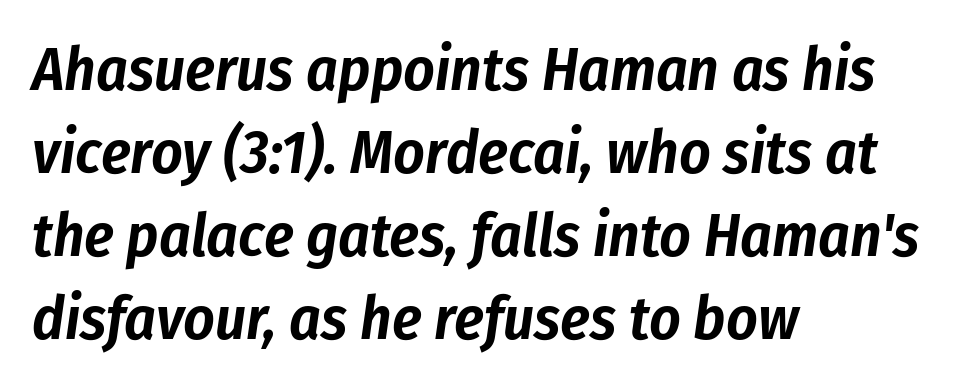
Q: Is the text italic (slanted)? A: Yes, it leans right by about 8 degrees.
Q: Is the text underlined? A: No.
Q: How is the paragraph aligned? A: Left-aligned.
Q: Is the spacing between letters normal or unusually wide? A: Normal.
Q: Is the spacing between lines tight, normal or loose? A: Normal.
Q: Width (condensed, normal, or wide)? A: Condensed.
Q: Stroke contrast? A: Low.
Q: x-height? A: Medium.
Q: Monospaced? A: No.
